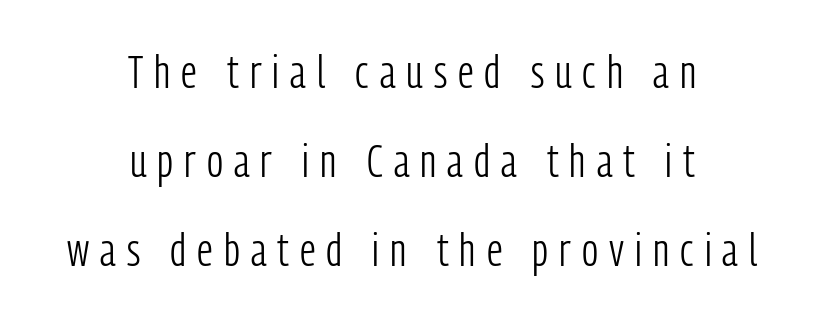
Q: Is the text bold? A: No.
Q: Is the text italic (slanted)? A: No, it is upright.
Q: Is the typeface a serif or a sans-serif typeface? A: Sans-serif.
Q: Is the text underlined? A: No.
Q: How is the paragraph aligned? A: Centered.
Q: Is the spacing between letters normal or unusually wide? A: Unusually wide.
Q: Is the spacing between lines tight, normal or loose? A: Loose.
Q: Width (condensed, normal, or wide)? A: Condensed.
Q: Stroke contrast? A: Low.
Q: x-height? A: Medium.
Q: Monospaced? A: No.
